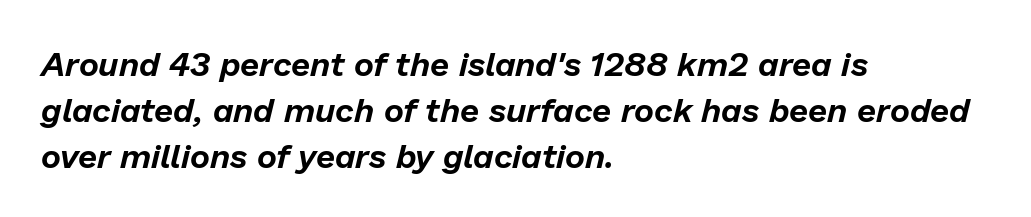
{"italic": "yes", "lean": "right", "slant_degrees": 13, "width": "normal", "stroke_contrast": "low", "x_height": "medium", "monospaced": "no", "underline": "no", "align": "left", "line_spacing": "normal", "line_spacing_ratio": 1.35, "letter_spacing": "normal", "letter_spacing_em": 0.0, "glyph_px": 34}
